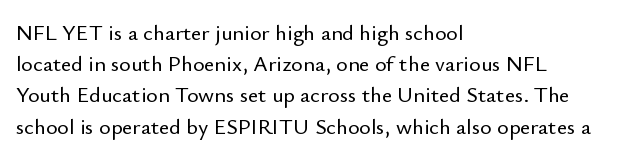
The image shows 22 px text type, upright; set left-aligned, normal line spacing (1.42x), normal letter spacing, not underlined.
